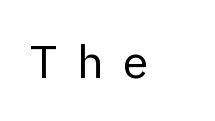
The image shows 46 px regular-weight sans-serif type, upright; set unusually wide letter spacing (+0.4 em), not underlined; low stroke contrast and a medium x-height.
